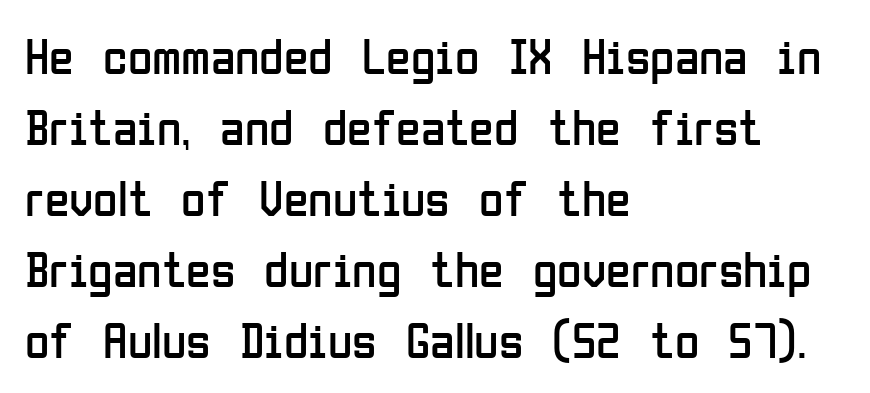
The image shows 50 px regular-weight, condensed sans-serif type, upright; set left-aligned, normal line spacing (1.42x), normal letter spacing, not underlined; low stroke contrast and a medium x-height.
